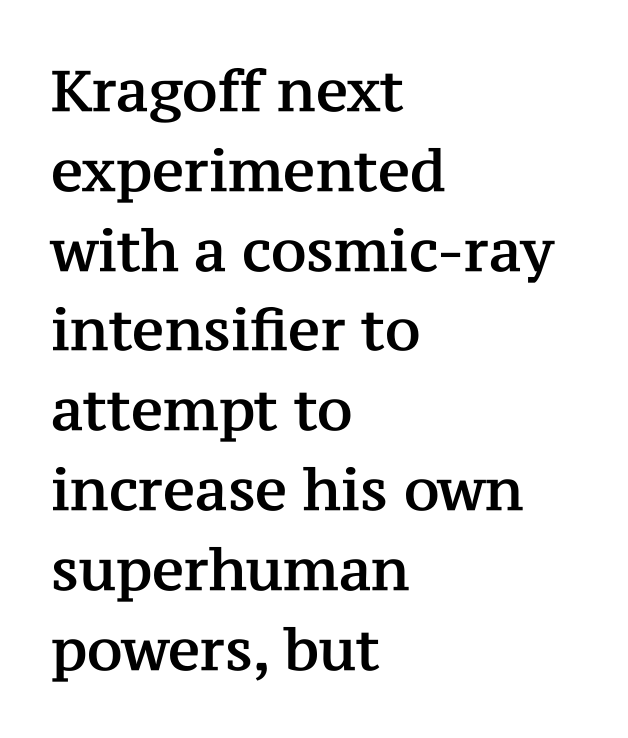
{"serif": "yes", "italic": "no", "width": "normal", "stroke_contrast": "medium", "x_height": "medium", "monospaced": "no", "underline": "no", "align": "left", "line_spacing": "normal", "line_spacing_ratio": 1.4, "letter_spacing": "normal", "letter_spacing_em": 0.0, "glyph_px": 57}
